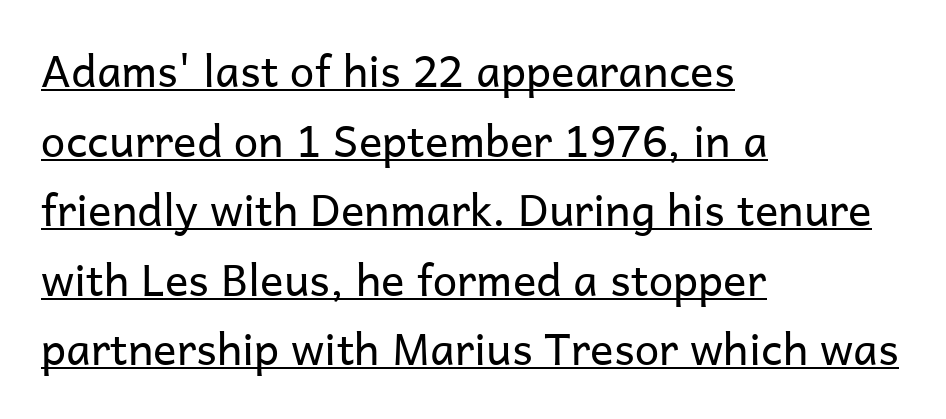
Q: Is the text bold? A: No.
Q: Is the text italic (slanted)? A: No, it is upright.
Q: Is the typeface a serif or a sans-serif typeface? A: Sans-serif.
Q: Is the text underlined? A: Yes.
Q: How is the paragraph aligned? A: Left-aligned.
Q: Is the spacing between letters normal or unusually wide? A: Normal.
Q: Is the spacing between lines tight, normal or loose? A: Normal.
Q: Width (condensed, normal, or wide)? A: Normal.
Q: Stroke contrast? A: Low.
Q: x-height? A: Medium.
Q: Monospaced? A: No.
